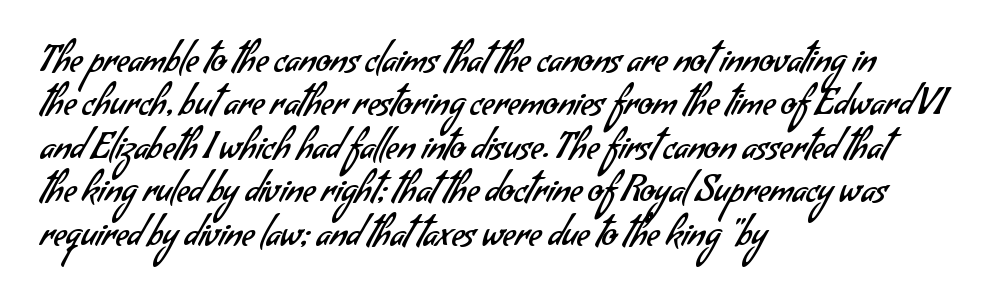
The image shows 35 px regular-weight sans-serif type; set left-aligned, line spacing 1.24x, normal letter spacing, not underlined; low stroke contrast and a small x-height.
